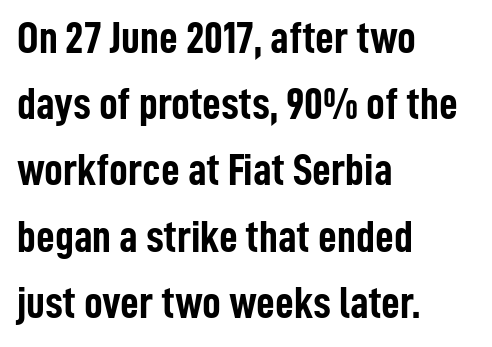
Q: Is the text bold? A: Yes.
Q: Is the text italic (slanted)? A: No, it is upright.
Q: Is the typeface a serif or a sans-serif typeface? A: Sans-serif.
Q: Is the text underlined? A: No.
Q: How is the paragraph aligned? A: Left-aligned.
Q: Is the spacing between letters normal or unusually wide? A: Normal.
Q: Is the spacing between lines tight, normal or loose? A: Normal.
Q: Width (condensed, normal, or wide)? A: Condensed.
Q: Stroke contrast? A: Low.
Q: x-height? A: Medium.
Q: Monospaced? A: No.
